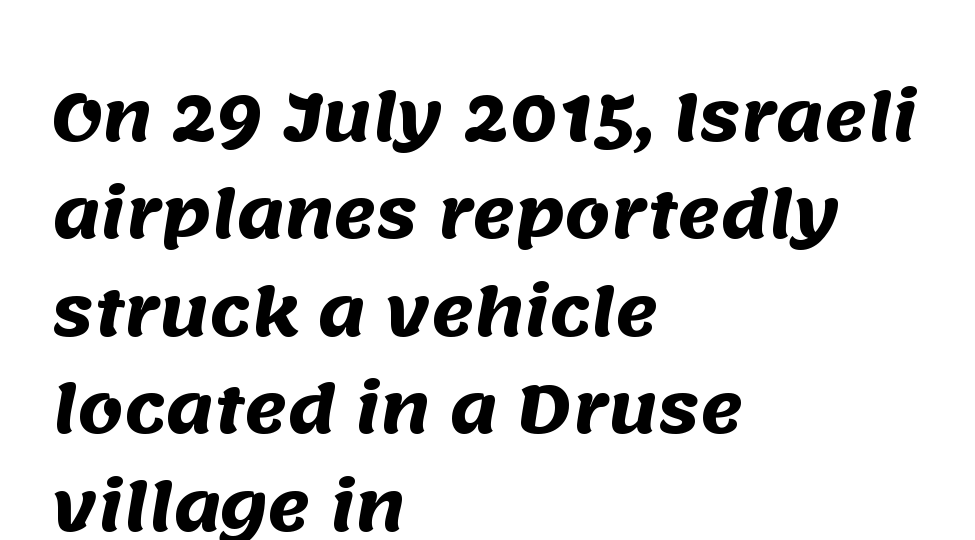
{"serif": "no", "bold": "yes", "weight": "heavy", "width": "normal", "stroke_contrast": "medium", "x_height": "large", "monospaced": "no", "underline": "no", "align": "left", "line_spacing": "normal", "line_spacing_ratio": 1.5, "letter_spacing": "normal", "letter_spacing_em": 0.0, "glyph_px": 65}
